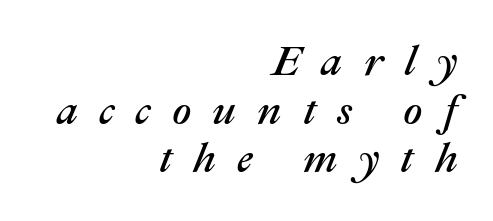
{"italic": "yes", "lean": "right", "slant_degrees": 22, "width": "normal", "stroke_contrast": "medium", "x_height": "medium", "monospaced": "no", "underline": "no", "align": "right", "line_spacing_ratio": 1.16, "letter_spacing": "wide", "letter_spacing_em": 0.5, "glyph_px": 42}
